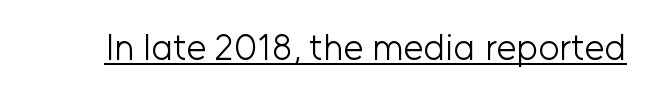
The font family rendered here belongs to the sans-serif group. Ink coverage per letter is moderate at most. This sample uses plain, unmodified letter spacing. The typesetter has applied underlining to the passage shown. Note the varied advance widths — an 'i' is clearly narrower than an 'm'.
